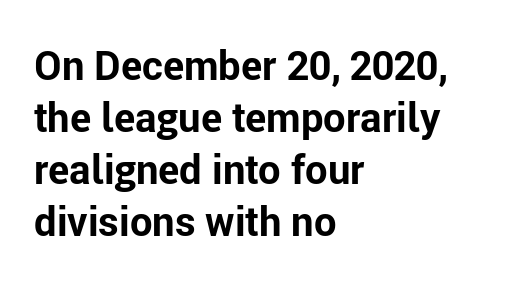
Q: Is the text bold? A: Yes.
Q: Is the text italic (slanted)? A: No, it is upright.
Q: Is the typeface a serif or a sans-serif typeface? A: Sans-serif.
Q: Is the text underlined? A: No.
Q: How is the paragraph aligned? A: Left-aligned.
Q: Is the spacing between letters normal or unusually wide? A: Normal.
Q: Is the spacing between lines tight, normal or loose? A: Normal.
Q: Width (condensed, normal, or wide)? A: Normal.
Q: Stroke contrast? A: Low.
Q: x-height? A: Medium.
Q: Monospaced? A: No.
